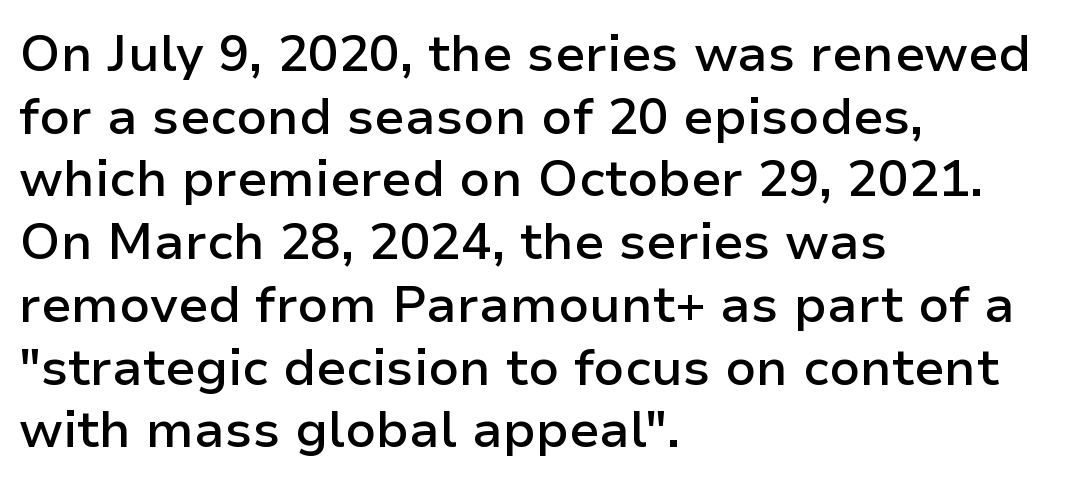
Q: Is the text bold? A: Semi-bold.
Q: Is the text italic (slanted)? A: No, it is upright.
Q: Is the typeface a serif or a sans-serif typeface? A: Sans-serif.
Q: Is the text underlined? A: No.
Q: How is the paragraph aligned? A: Left-aligned.
Q: Is the spacing between letters normal or unusually wide? A: Normal.
Q: Width (condensed, normal, or wide)? A: Normal.
Q: Stroke contrast? A: Low.
Q: x-height? A: Medium.
Q: Monospaced? A: No.
